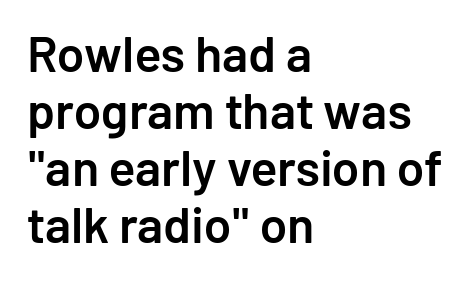
Q: Is the text bold? A: Semi-bold.
Q: Is the text italic (slanted)? A: No, it is upright.
Q: Is the typeface a serif or a sans-serif typeface? A: Sans-serif.
Q: Is the text underlined? A: No.
Q: How is the paragraph aligned? A: Left-aligned.
Q: Is the spacing between letters normal or unusually wide? A: Normal.
Q: Is the spacing between lines tight, normal or loose? A: Tight.
Q: Width (condensed, normal, or wide)? A: Normal.
Q: Stroke contrast? A: Low.
Q: x-height? A: Medium.
Q: Monospaced? A: No.
